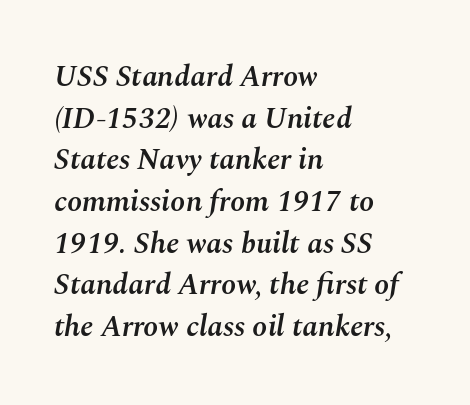
Q: Is the text bold? A: Semi-bold.
Q: Is the text italic (slanted)? A: Yes, it leans right by about 10 degrees.
Q: Is the text underlined? A: No.
Q: How is the paragraph aligned? A: Left-aligned.
Q: Is the spacing between letters normal or unusually wide? A: Normal.
Q: Is the spacing between lines tight, normal or loose? A: Normal.
Q: Width (condensed, normal, or wide)? A: Normal.
Q: Stroke contrast? A: Medium.
Q: x-height? A: Medium.
Q: Monospaced? A: No.
